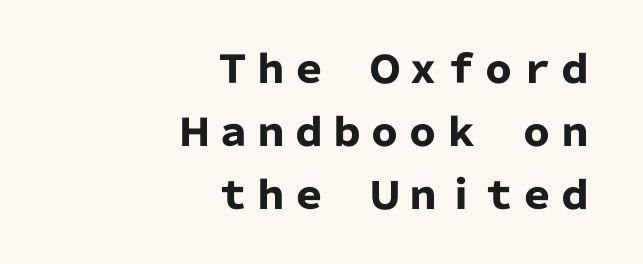
Q: Is the text bold? A: Yes.
Q: Is the text italic (slanted)? A: No, it is upright.
Q: Is the typeface a serif or a sans-serif typeface? A: Sans-serif.
Q: Is the text underlined? A: No.
Q: How is the paragraph aligned? A: Right-aligned.
Q: Is the spacing between letters normal or unusually wide? A: Normal.
Q: Is the spacing between lines tight, normal or loose? A: Normal.
Q: Width (condensed, normal, or wide)? A: Normal.
Q: Stroke contrast? A: Low.
Q: x-height? A: Medium.
Q: Monospaced? A: No.
